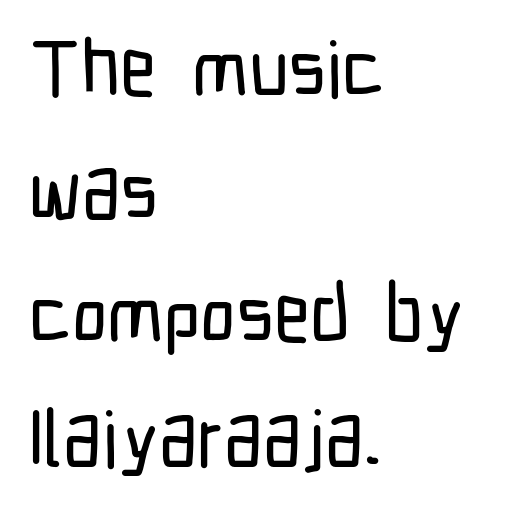
{"serif": "no", "italic": "no", "width": "condensed", "stroke_contrast": "low", "x_height": "medium", "monospaced": "no", "underline": "no", "align": "left", "line_spacing": "normal", "line_spacing_ratio": 1.56, "letter_spacing": "normal", "letter_spacing_em": 0.0, "glyph_px": 79}
